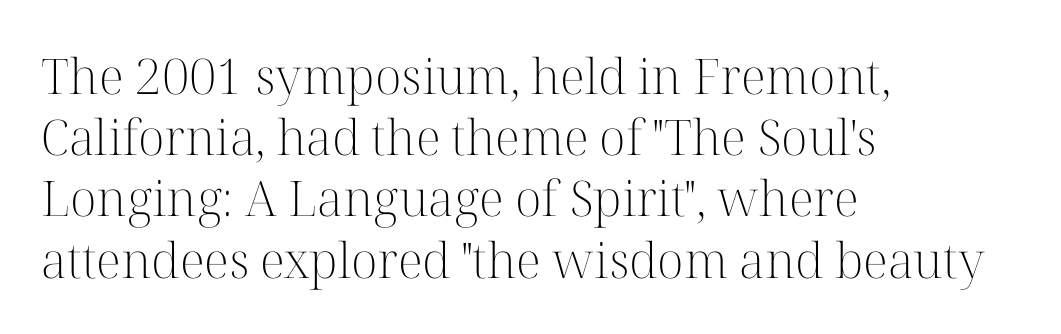
The image shows 49 px light serif type, upright; set left-aligned, normal line spacing (1.25x), normal letter spacing, not underlined; high stroke contrast and a medium x-height.
